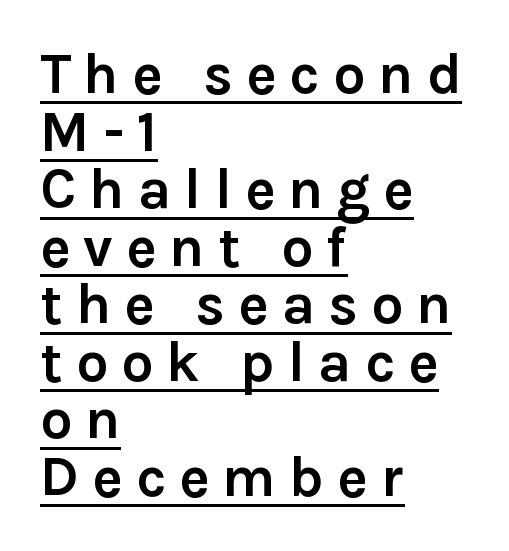
The image shows 57 px semibold sans-serif type, upright; set left-aligned, tight line spacing (1.01x), unusually wide letter spacing (+0.23 em), underlined; low stroke contrast and a medium x-height.
